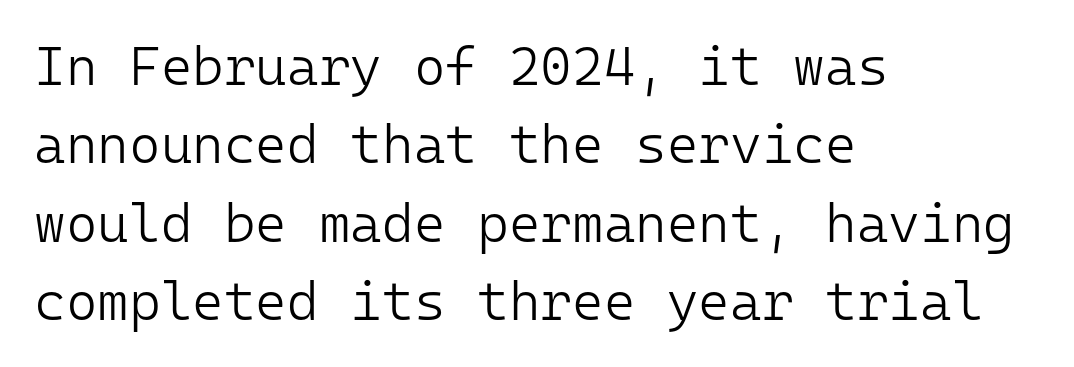
Letters rest on an invisible, unmarked baseline. Does the copy run flush right? No — it runs flush left. The passage shown is typed in a monospace face where columns stay perfectly aligned. You can tell from the bare stems that sans-serif type was used. The characters are drawn with everyday or finer stroke widths.
